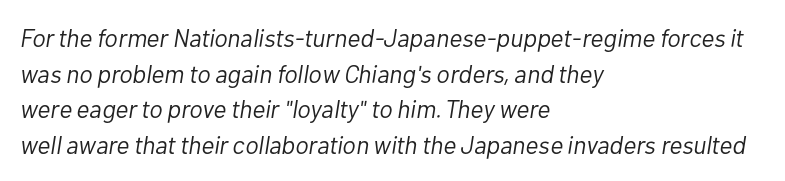
The image shows 25 px text type, italic (leaning right); set left-aligned, normal line spacing (1.43x), normal letter spacing, not underlined.
